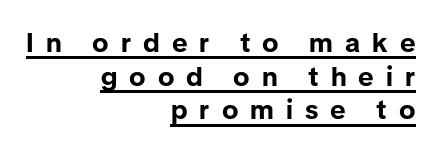
{"italic": "no", "bold": "yes", "underline": "yes", "align": "right", "line_spacing": "normal", "line_spacing_ratio": 1.25, "letter_spacing": "wide", "letter_spacing_em": 0.45, "glyph_px": 27}
